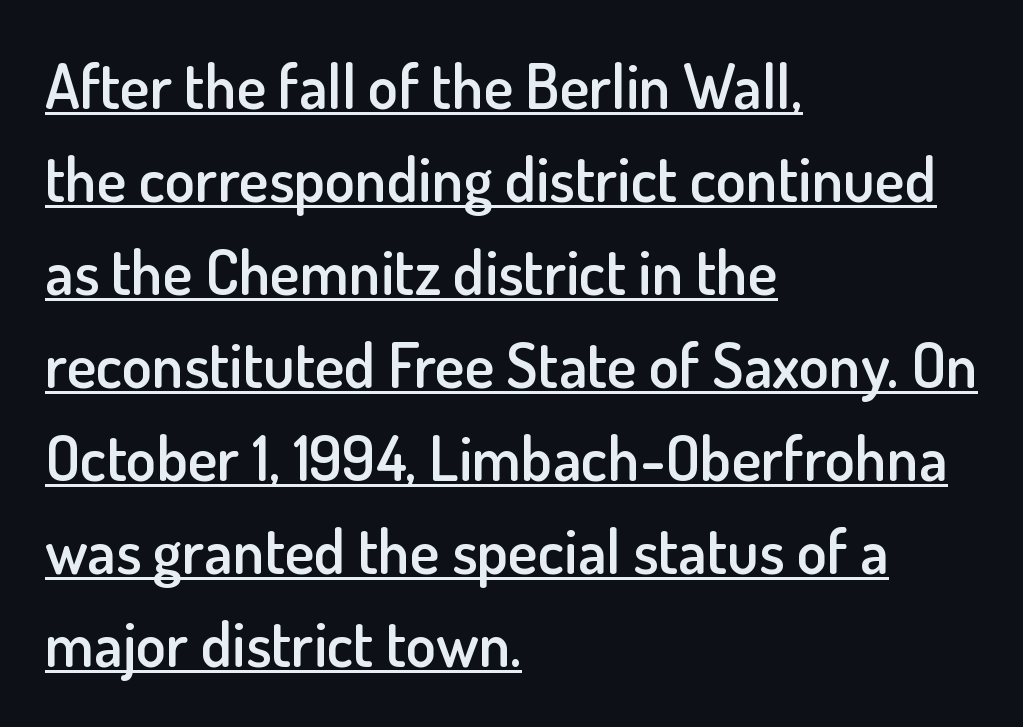
The image shows 62 px semibold sans-serif type, upright; set left-aligned, normal line spacing (1.5x), normal letter spacing, underlined; low stroke contrast and a small x-height.
